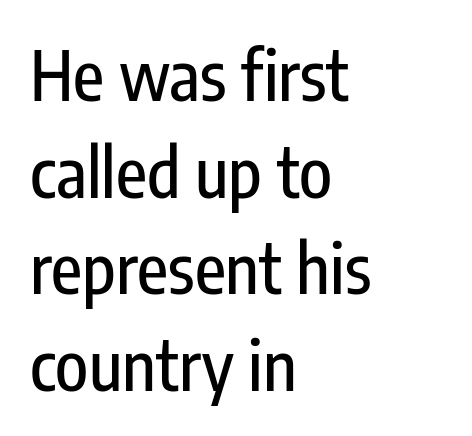
Q: Is the text italic (slanted)? A: No, it is upright.
Q: Is the typeface a serif or a sans-serif typeface? A: Sans-serif.
Q: Is the text underlined? A: No.
Q: How is the paragraph aligned? A: Left-aligned.
Q: Is the spacing between letters normal or unusually wide? A: Normal.
Q: Is the spacing between lines tight, normal or loose? A: Normal.
Q: Width (condensed, normal, or wide)? A: Condensed.
Q: Stroke contrast? A: Low.
Q: x-height? A: Medium.
Q: Monospaced? A: No.
